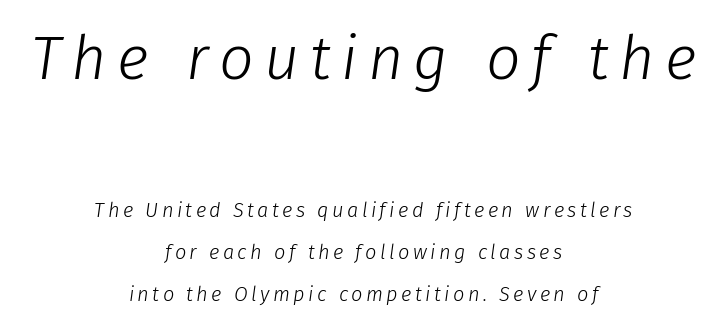
{"italic": "yes", "lean": "right", "slant_degrees": 8, "bold": "no", "weight": "light", "width": "normal", "stroke_contrast": "low", "x_height": "medium", "monospaced": "no", "underline": "no", "align": "center", "line_spacing": "loose", "line_spacing_ratio": 2.1, "larger_block": "first", "size_ratio": 3.05, "glyph_px": 61}
